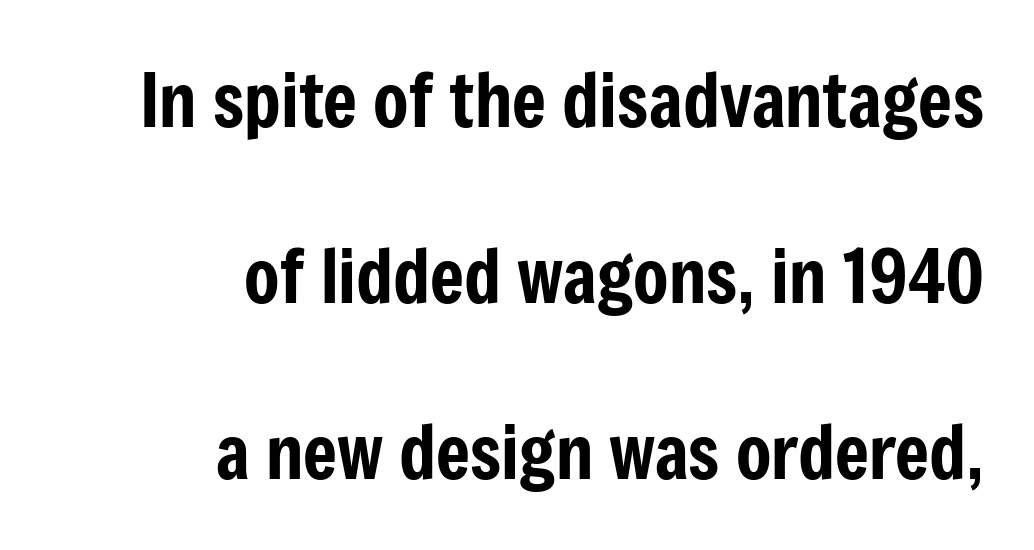
Q: Is the text italic (slanted)? A: No, it is upright.
Q: Is the typeface a serif or a sans-serif typeface? A: Sans-serif.
Q: Is the text underlined? A: No.
Q: How is the paragraph aligned? A: Right-aligned.
Q: Is the spacing between letters normal or unusually wide? A: Normal.
Q: Is the spacing between lines tight, normal or loose? A: Loose.
Q: Width (condensed, normal, or wide)? A: Condensed.
Q: Stroke contrast? A: Low.
Q: x-height? A: Medium.
Q: Monospaced? A: No.
